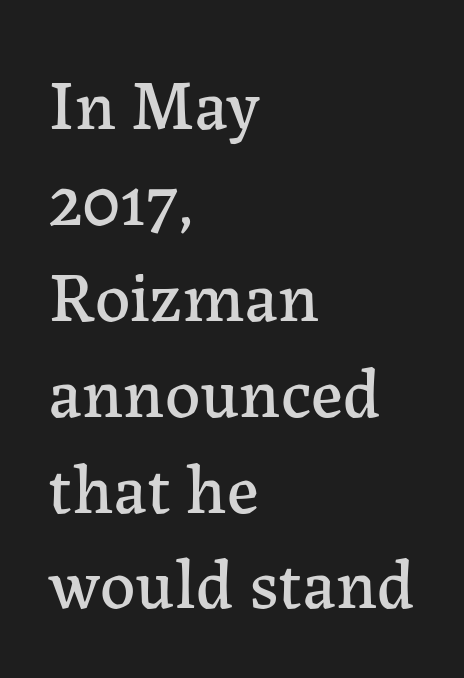
Q: Is the text italic (slanted)? A: No, it is upright.
Q: Is the typeface a serif or a sans-serif typeface? A: Serif.
Q: Is the text underlined? A: No.
Q: How is the paragraph aligned? A: Left-aligned.
Q: Is the spacing between letters normal or unusually wide? A: Normal.
Q: Is the spacing between lines tight, normal or loose? A: Normal.
Q: Width (condensed, normal, or wide)? A: Normal.
Q: Stroke contrast? A: Low.
Q: x-height? A: Medium.
Q: Monospaced? A: No.
